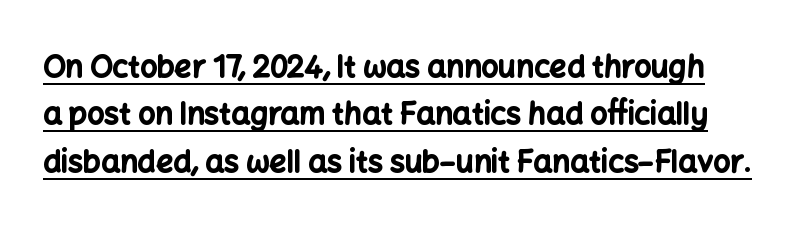
{"serif": "no", "italic": "no", "bold": "yes", "weight": "bold", "width": "normal", "stroke_contrast": "low", "x_height": "medium", "monospaced": "no", "underline": "yes", "line_spacing": "normal", "line_spacing_ratio": 1.58, "letter_spacing": "normal", "letter_spacing_em": 0.0, "glyph_px": 30}
